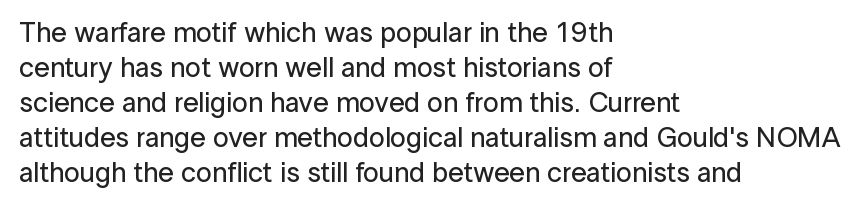
Note the varied advance widths — an 'i' is clearly narrower than an 'm'. Spacing between characters is what you'd get straight out of the box. Is this a sans? Yes — the strokes have no serifs. The line-height multiplier appears to be the usual default. You can tell it's not italic because the verticals are truly vertical.
